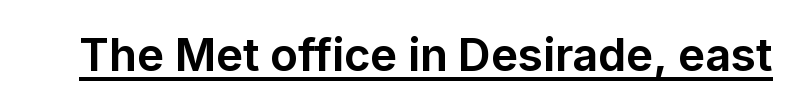
The image shows 45 px bold sans-serif type, upright; set normal letter spacing, underlined; low stroke contrast and a medium x-height.
